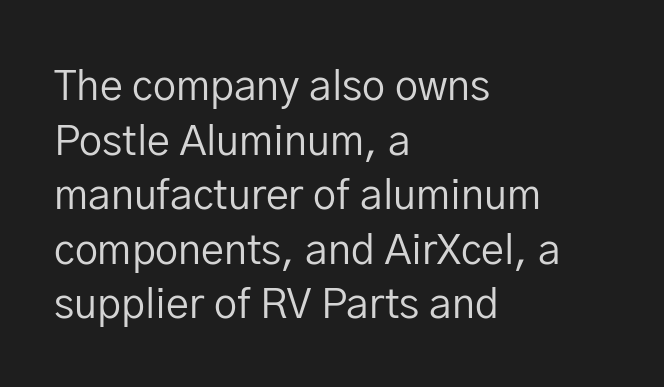
The image shows 41 px regular-weight sans-serif type, upright; set left-aligned, normal line spacing (1.33x), normal letter spacing, not underlined; low stroke contrast and a medium x-height.
